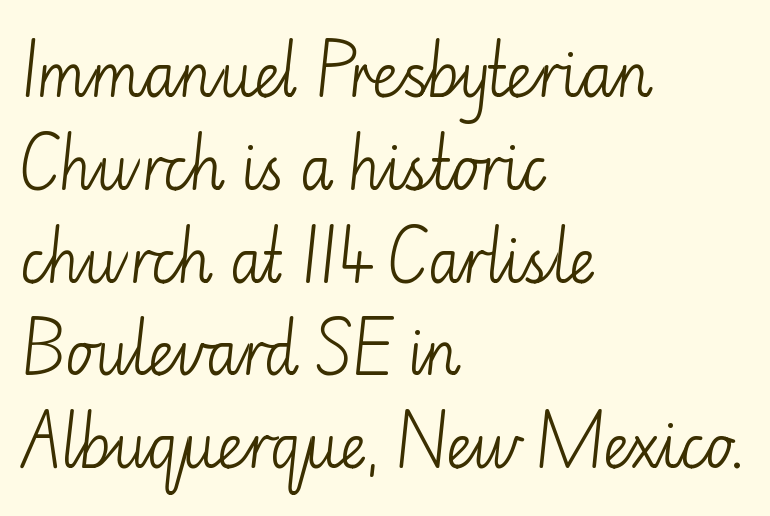
The image shows 58 px light sans-serif type; set left-aligned, normal line spacing (1.6x), normal letter spacing, not underlined; low stroke contrast and a small x-height.
